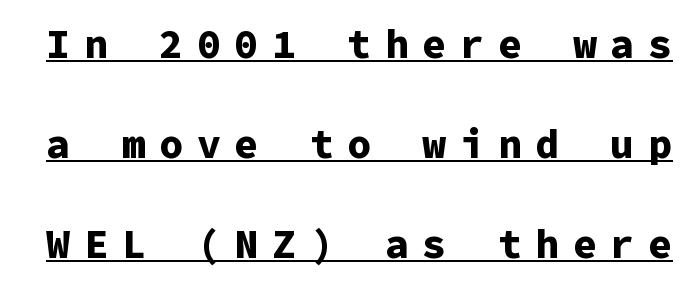
{"serif": "no", "italic": "no", "bold": "yes", "weight": "bold", "width": "normal", "stroke_contrast": "low", "x_height": "medium", "monospaced": "yes", "underline": "yes", "line_spacing": "loose", "line_spacing_ratio": 2.5, "letter_spacing": "wide", "letter_spacing_em": 0.34, "glyph_px": 40}
